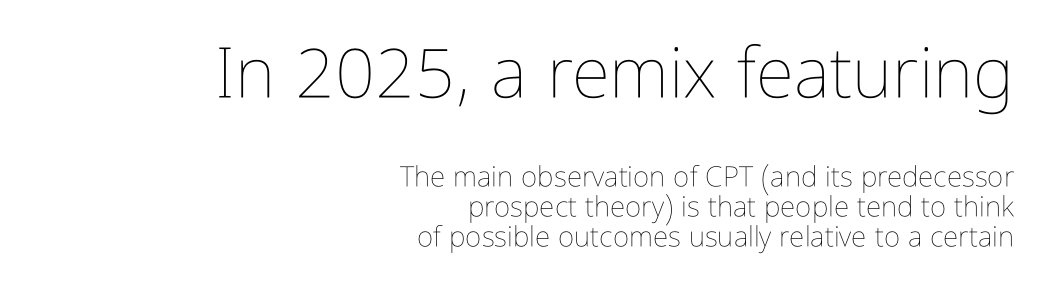
{"italic": "no", "bold": "no", "weight": "thin", "width": "condensed", "stroke_contrast": "low", "x_height": "medium", "monospaced": "no", "underline": "no", "align": "right", "line_spacing": "tight", "line_spacing_ratio": 1.06, "letter_spacing": "normal", "letter_spacing_em": 0.0, "larger_block": "first", "size_ratio": 2.5, "glyph_px": 70}
